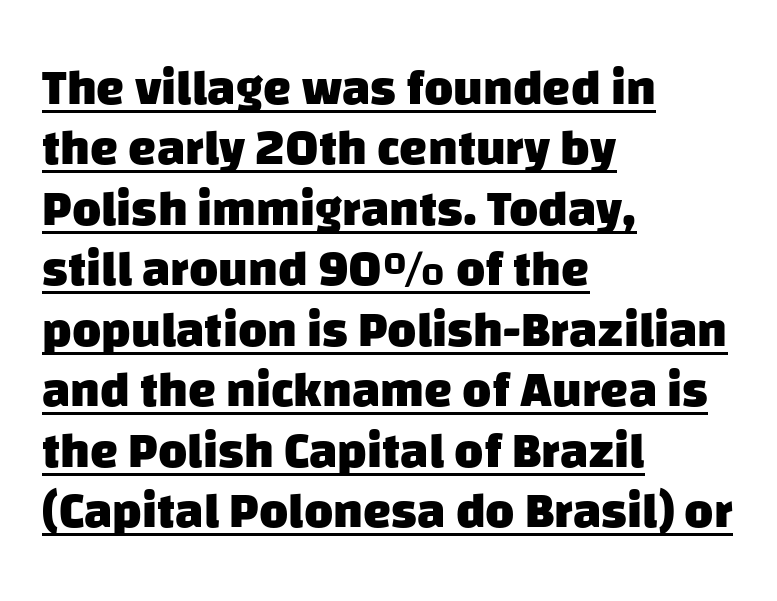
The image shows 50 px heavy sans-serif type; set left-aligned, line spacing 1.21x, normal letter spacing, underlined; low stroke contrast and a large x-height.
